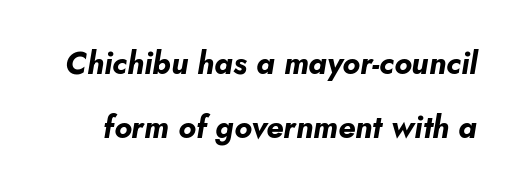
{"italic": "yes", "lean": "right", "slant_degrees": 5, "bold": "yes", "weight": "bold", "width": "normal", "stroke_contrast": "low", "x_height": "small", "monospaced": "no", "underline": "no", "line_spacing": "loose", "line_spacing_ratio": 2.05, "letter_spacing": "normal", "letter_spacing_em": 0.0, "glyph_px": 31}
